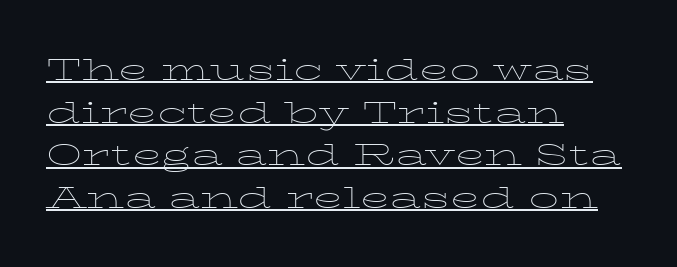
{"serif": "yes", "italic": "no", "bold": "no", "weight": "thin", "width": "wide", "stroke_contrast": "low", "x_height": "medium", "monospaced": "no", "underline": "yes", "align": "left", "line_spacing": "normal", "line_spacing_ratio": 1.42, "letter_spacing": "normal", "letter_spacing_em": 0.0, "glyph_px": 30}
